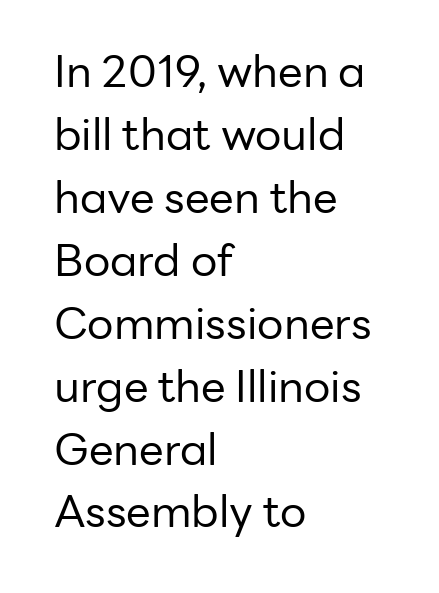
The image shows 44 px regular-weight sans-serif type, upright; set left-aligned, normal line spacing (1.43x), normal letter spacing, not underlined; low stroke contrast and a medium x-height.
